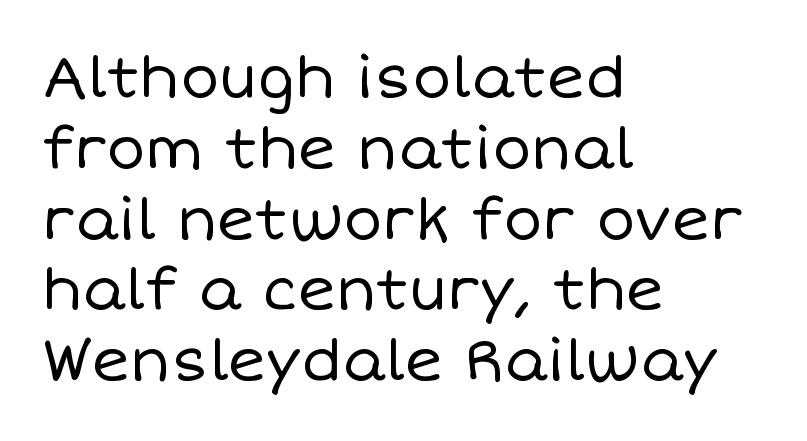
The image shows 58 px regular-weight type, upright; set left-aligned, line spacing 1.22x, normal letter spacing, not underlined; low stroke contrast and a large x-height.
